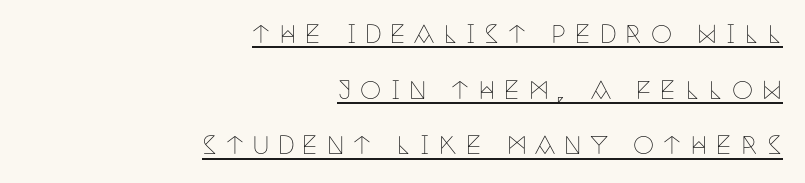
Q: Is the text bold? A: No.
Q: Is the text italic (slanted)? A: No, it is upright.
Q: Is the text underlined? A: Yes.
Q: How is the paragraph aligned? A: Right-aligned.
Q: Is the spacing between letters normal or unusually wide? A: Unusually wide.
Q: Is the spacing between lines tight, normal or loose? A: Loose.
